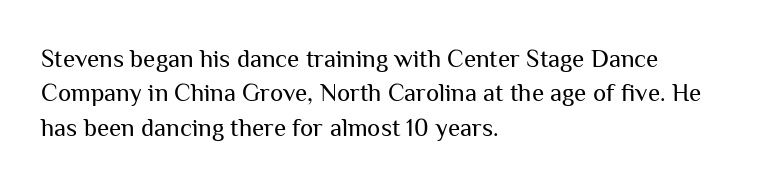
Spacing between characters is what you'd get straight out of the box. The passage shown is not underscored anywhere. The lines in this sample share a left origin and differ only in where they stop. The lines sit at an ordinary, default distance from one another. Is the type heavy? It reads as light-to-regular instead.
